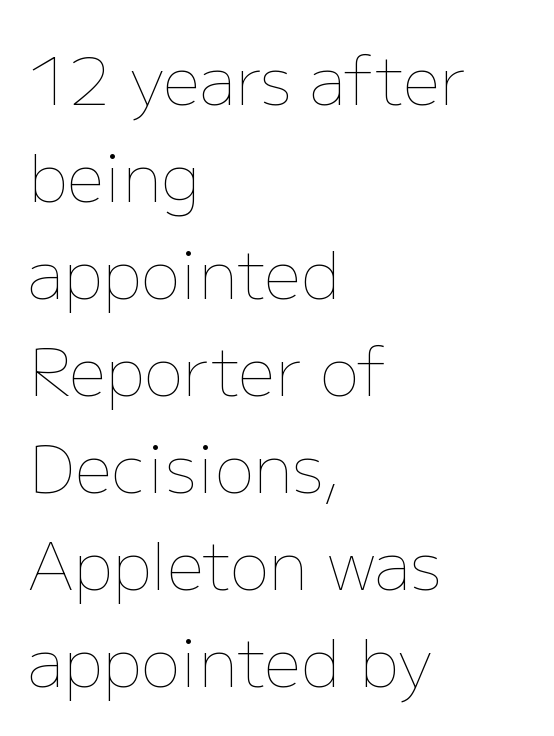
The image shows 66 px thin type, upright; set left-aligned, normal line spacing (1.47x), normal letter spacing, not underlined; low stroke contrast and a medium x-height.
